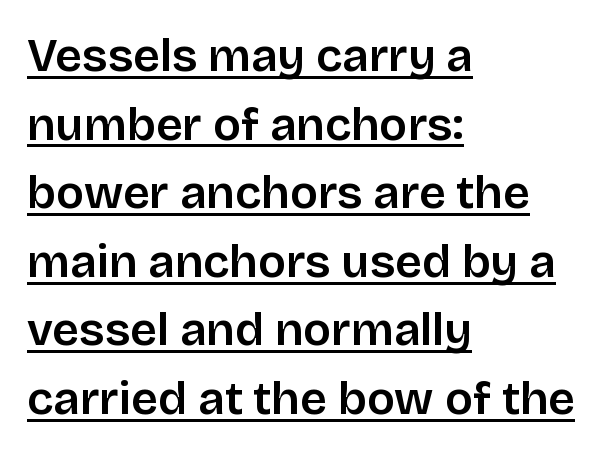
Q: Is the text bold? A: Semi-bold.
Q: Is the text italic (slanted)? A: No, it is upright.
Q: Is the typeface a serif or a sans-serif typeface? A: Sans-serif.
Q: Is the text underlined? A: Yes.
Q: How is the paragraph aligned? A: Left-aligned.
Q: Is the spacing between letters normal or unusually wide? A: Normal.
Q: Is the spacing between lines tight, normal or loose? A: Normal.
Q: Width (condensed, normal, or wide)? A: Normal.
Q: Stroke contrast? A: Low.
Q: x-height? A: Large.
Q: Monospaced? A: No.
